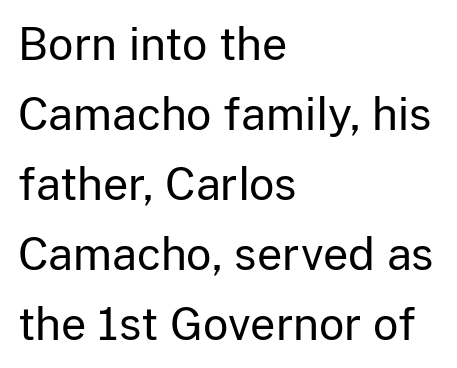
{"serif": "no", "italic": "no", "bold": "no", "weight": "regular", "width": "normal", "stroke_contrast": "low", "x_height": "medium", "monospaced": "no", "underline": "no", "align": "left", "line_spacing": "normal", "line_spacing_ratio": 1.59, "letter_spacing": "normal", "letter_spacing_em": 0.0, "glyph_px": 44}
